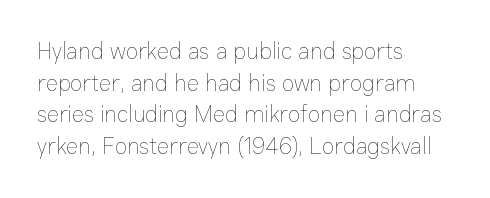
Q: Is the text bold? A: No.
Q: Is the text italic (slanted)? A: No, it is upright.
Q: Is the text underlined? A: No.
Q: How is the paragraph aligned? A: Left-aligned.
Q: Is the spacing between letters normal or unusually wide? A: Normal.
Q: Is the spacing between lines tight, normal or loose? A: Normal.
